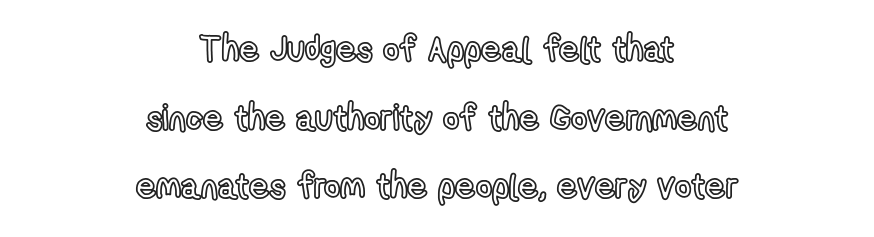
The image shows 35 px condensed type, upright; set centered, loose line spacing (1.96x), normal letter spacing, not underlined; a medium x-height.
